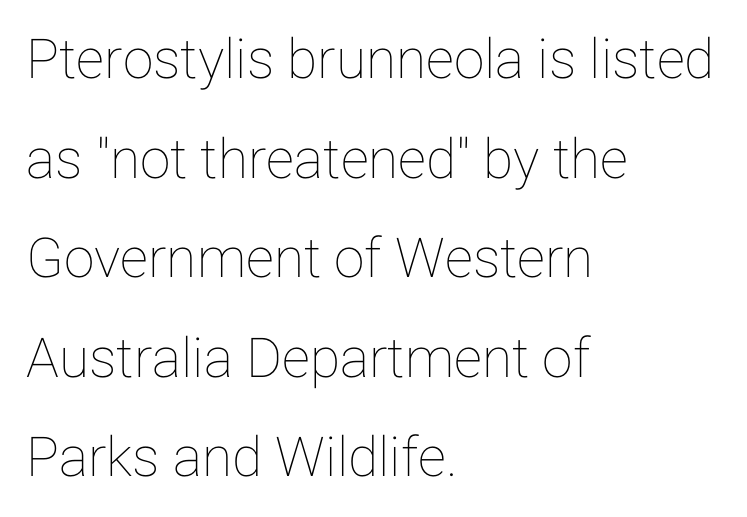
Q: Is the text italic (slanted)? A: No, it is upright.
Q: Is the text underlined? A: No.
Q: How is the paragraph aligned? A: Left-aligned.
Q: Is the spacing between letters normal or unusually wide? A: Normal.
Q: Width (condensed, normal, or wide)? A: Normal.
Q: Stroke contrast? A: Low.
Q: x-height? A: Medium.
Q: Monospaced? A: No.
